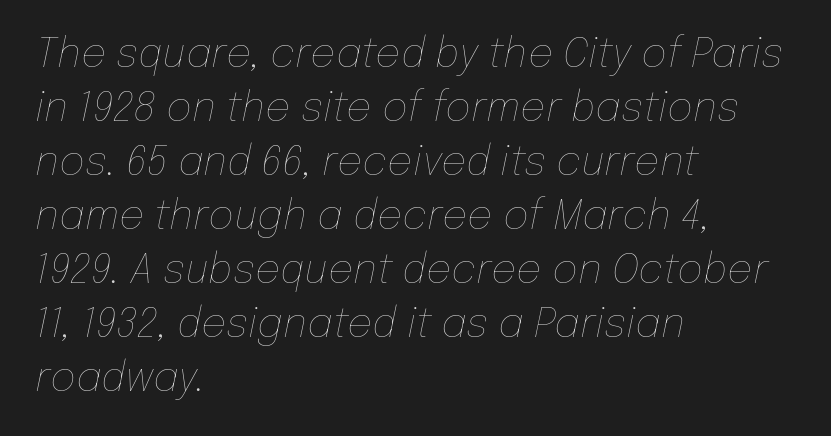
Q: Is the text bold? A: No.
Q: Is the text italic (slanted)? A: Yes, it leans right by about 12 degrees.
Q: Is the text underlined? A: No.
Q: How is the paragraph aligned? A: Left-aligned.
Q: Is the spacing between letters normal or unusually wide? A: Normal.
Q: Is the spacing between lines tight, normal or loose? A: Normal.
Q: Width (condensed, normal, or wide)? A: Normal.
Q: Stroke contrast? A: Low.
Q: x-height? A: Medium.
Q: Monospaced? A: No.
